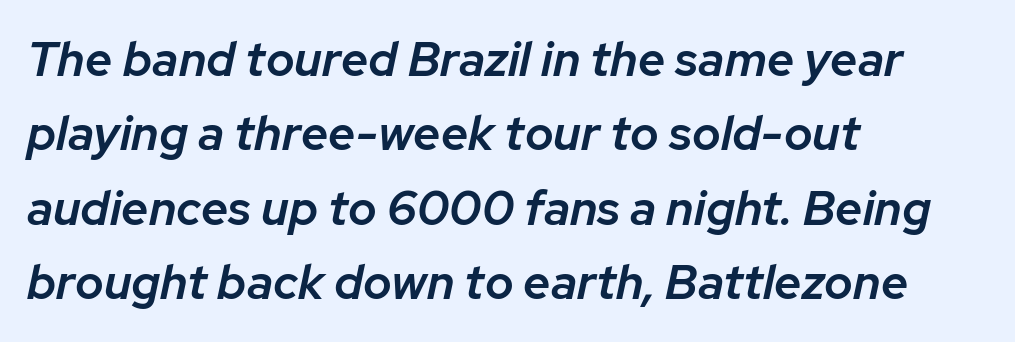
The image shows 48 px semibold type, italic (leaning right); set left-aligned, normal line spacing (1.55x), normal letter spacing, not underlined; low stroke contrast and a medium x-height.
